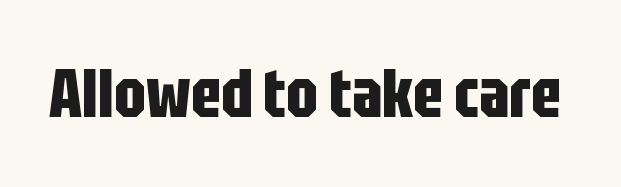
The type family on display is of the sans-serif kind. Varying glyph widths throughout — classic text-font behaviour. No extra tracking has been applied to these lines. The specimen reads as upright at a glance. Words float on clear page, feet unadorned.
